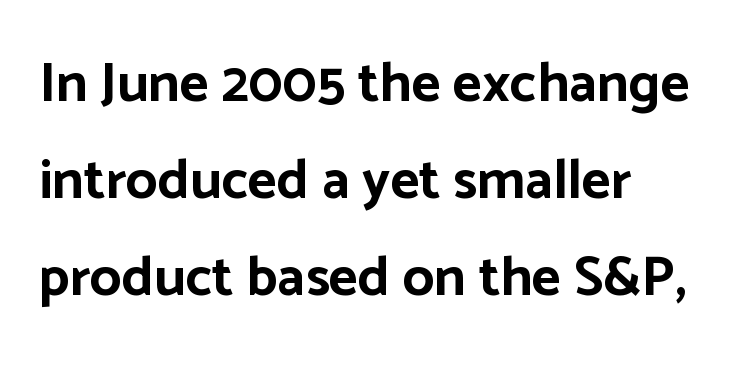
The image shows 56 px bold sans-serif type, upright; set left-aligned, line spacing 1.73x, normal letter spacing, not underlined; low stroke contrast and a medium x-height.
